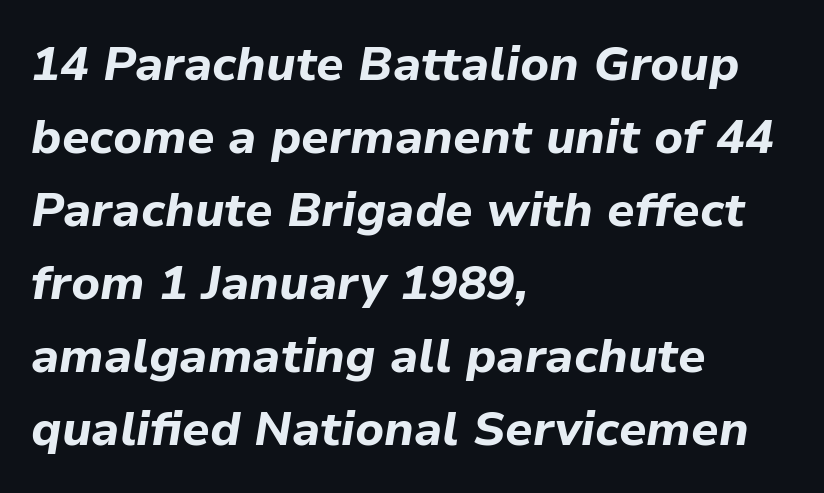
The zone under the glyphs is completely vacant. The passage shown has conventional tracking throughout. The paragraph shown leans on its left margin. Is this a fixed-width face? No — the glyphs have proportional, varying widths. This sample uses an oblique cut, with every glyph tilted off the vertical.
